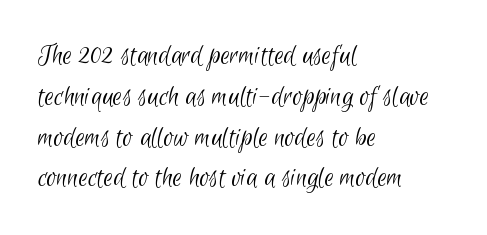
{"serif": "no", "bold": "no", "weight": "light", "width": "condensed", "stroke_contrast": "low", "x_height": "small", "monospaced": "no", "underline": "no", "align": "left", "line_spacing": "normal", "line_spacing_ratio": 1.36, "letter_spacing": "normal", "letter_spacing_em": 0.0, "glyph_px": 30}
